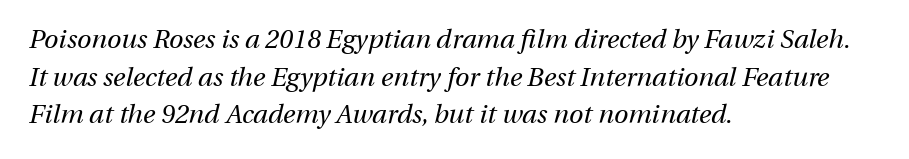
{"italic": "yes", "lean": "right", "slant_degrees": 13, "bold": "no", "underline": "no", "align": "left", "line_spacing": "normal", "line_spacing_ratio": 1.45, "letter_spacing": "normal", "letter_spacing_em": 0.0, "glyph_px": 26}
